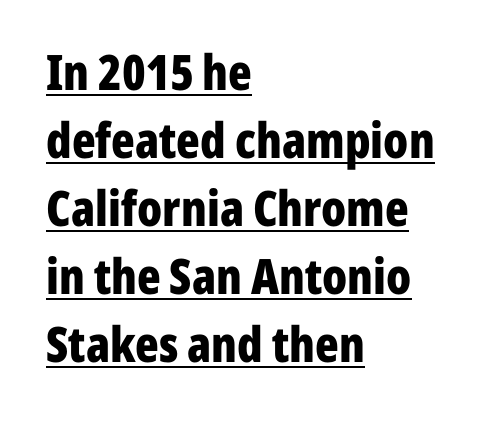
Q: Is the text bold? A: Yes.
Q: Is the text italic (slanted)? A: No, it is upright.
Q: Is the typeface a serif or a sans-serif typeface? A: Sans-serif.
Q: Is the text underlined? A: Yes.
Q: How is the paragraph aligned? A: Left-aligned.
Q: Is the spacing between letters normal or unusually wide? A: Normal.
Q: Is the spacing between lines tight, normal or loose? A: Normal.
Q: Width (condensed, normal, or wide)? A: Condensed.
Q: Stroke contrast? A: Low.
Q: x-height? A: Medium.
Q: Monospaced? A: No.
